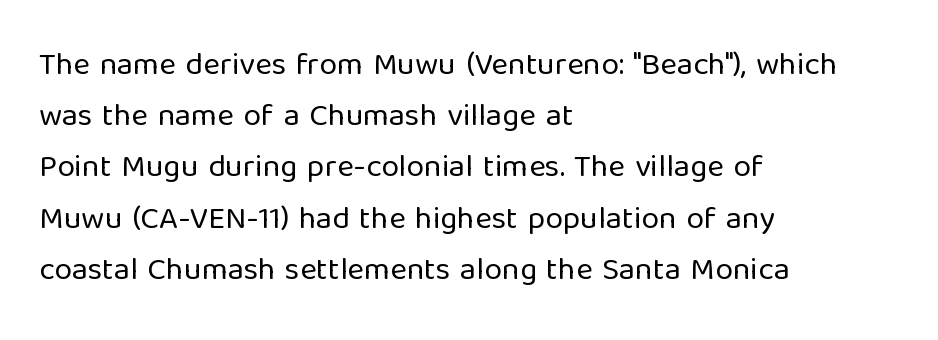
Q: Is the text bold? A: No.
Q: Is the text italic (slanted)? A: No, it is upright.
Q: Is the typeface a serif or a sans-serif typeface? A: Sans-serif.
Q: Is the text underlined? A: No.
Q: How is the paragraph aligned? A: Left-aligned.
Q: Is the spacing between letters normal or unusually wide? A: Normal.
Q: Is the spacing between lines tight, normal or loose? A: Normal.
Q: Width (condensed, normal, or wide)? A: Normal.
Q: Stroke contrast? A: Low.
Q: x-height? A: Medium.
Q: Monospaced? A: No.
